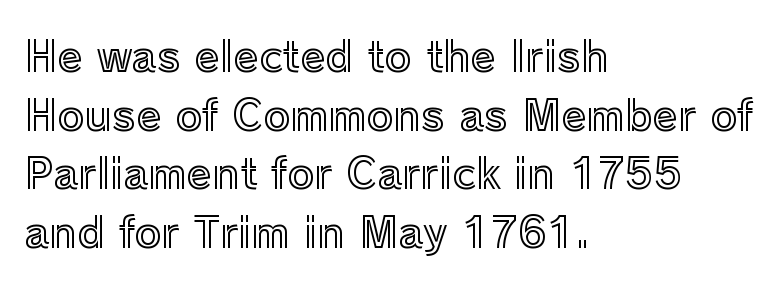
Line beginnings align vertically; line endings do not. Unmarked baselines from the first word to the last. Compared with typical paragraphs, the rows here are spaced about the same. Default kerning and tracking; the words read as compact shapes.
